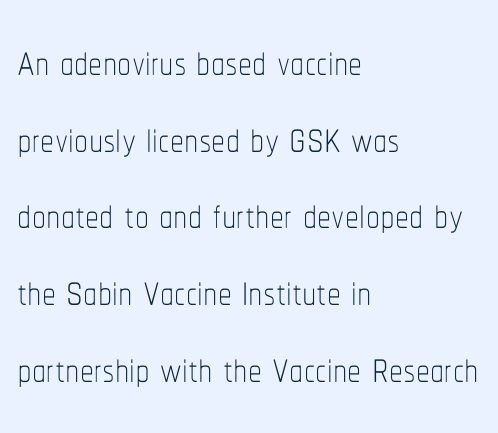
Q: Is the text bold? A: No.
Q: Is the text italic (slanted)? A: No, it is upright.
Q: Is the text underlined? A: No.
Q: How is the paragraph aligned? A: Left-aligned.
Q: Is the spacing between letters normal or unusually wide? A: Normal.
Q: Is the spacing between lines tight, normal or loose? A: Normal.
Q: Width (condensed, normal, or wide)? A: Condensed.
Q: Stroke contrast? A: Low.
Q: x-height? A: Medium.
Q: Monospaced? A: No.
